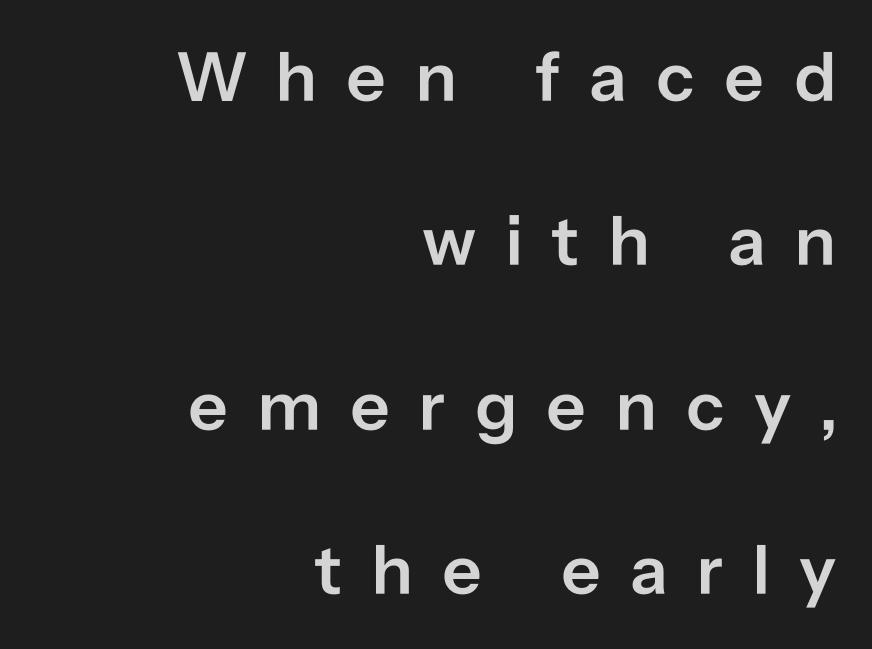
The passage shown stacks its lines with a broad gap. Rendered with straight, roman letterforms. Honestly, the letter spacing is so wide it's the main thing you notice. Has an underline been added? It has not. Set as a demibold, roughly 600 on the weight scale.
